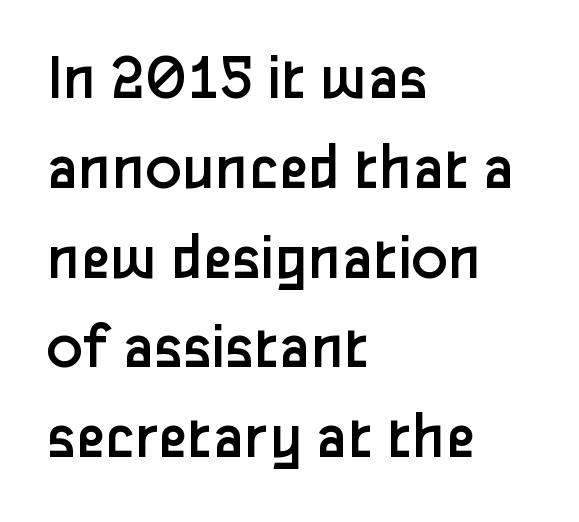
The image shows 67 px regular-weight sans-serif type, upright; set left-aligned, normal line spacing (1.34x), normal letter spacing, not underlined; low stroke contrast and a medium x-height.
